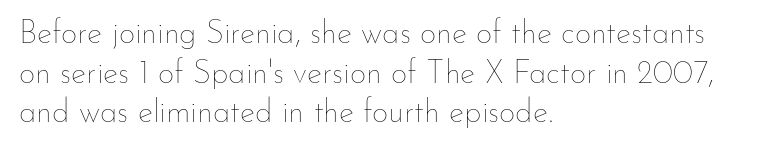
Q: Is the text bold? A: No.
Q: Is the text italic (slanted)? A: No, it is upright.
Q: Is the text underlined? A: No.
Q: How is the paragraph aligned? A: Left-aligned.
Q: Is the spacing between letters normal or unusually wide? A: Normal.
Q: Width (condensed, normal, or wide)? A: Normal.
Q: Stroke contrast? A: Low.
Q: x-height? A: Small.
Q: Monospaced? A: No.
